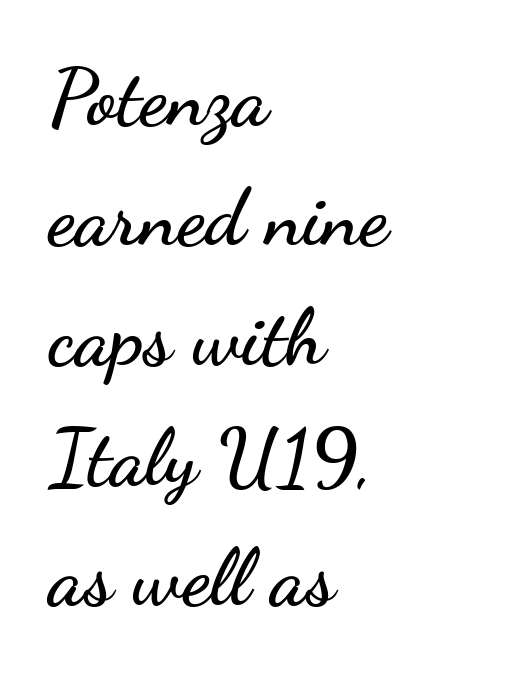
{"serif": "no", "width": "wide", "stroke_contrast": "low", "x_height": "small", "monospaced": "no", "underline": "no", "align": "left", "line_spacing": "normal", "line_spacing_ratio": 1.5, "letter_spacing": "normal", "letter_spacing_em": 0.0, "glyph_px": 80}
